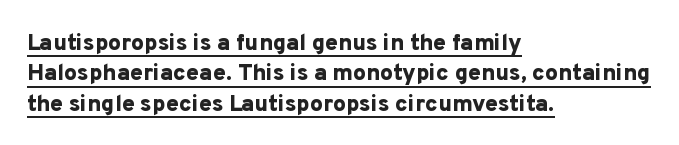
{"italic": "no", "bold": "yes", "underline": "yes", "align": "left", "line_spacing": "normal", "line_spacing_ratio": 1.32, "letter_spacing": "normal", "letter_spacing_em": 0.0, "glyph_px": 23}
